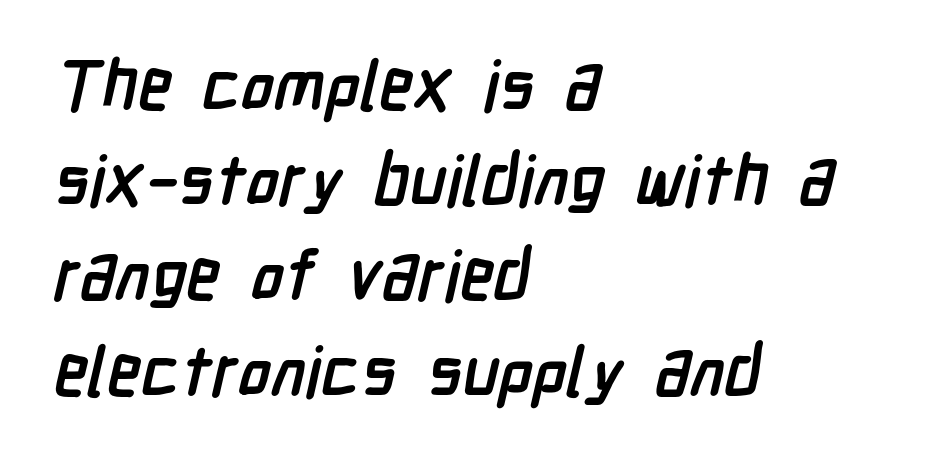
Q: Is the text bold? A: Yes.
Q: Is the typeface a serif or a sans-serif typeface? A: Sans-serif.
Q: Is the text underlined? A: No.
Q: How is the paragraph aligned? A: Left-aligned.
Q: Is the spacing between letters normal or unusually wide? A: Normal.
Q: Is the spacing between lines tight, normal or loose? A: Normal.
Q: Width (condensed, normal, or wide)? A: Condensed.
Q: Stroke contrast? A: Low.
Q: x-height? A: Medium.
Q: Monospaced? A: No.
